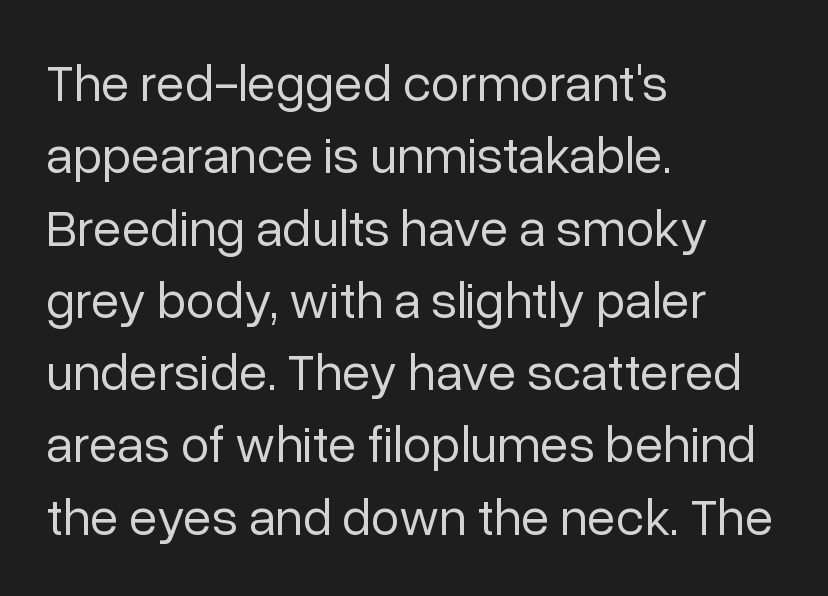
It's the straight-up-and-down kind of type. On a weight scale, this lands at 450 or below. Type style note: lacks serifs. Left-aligned paragraph, ragged on the right. Character widths vary here, with narrow letters taking less room than wide ones. Observe the ordinary spacing: letters are neighbours, not strangers.
